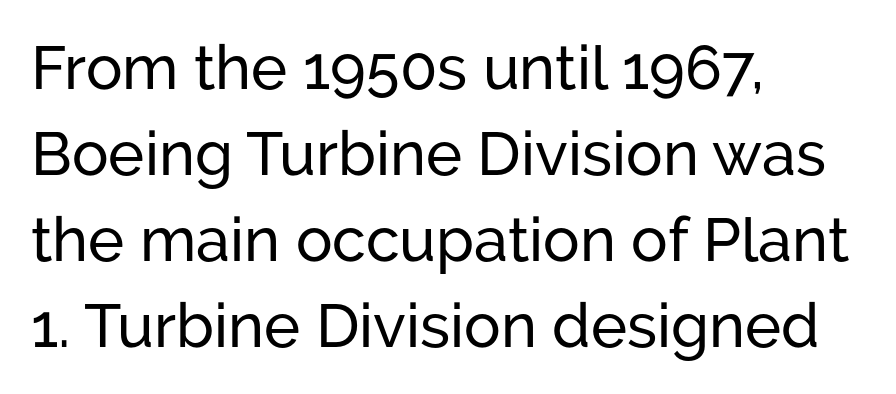
Here the designer chose a conventional face with non-uniform glyph widths. The paragraph shown leans on its left margin. The specimen reads as upright at a glance. The designer left line spacing at the default. Serifs: no, the terminals of the letterforms are clean.
